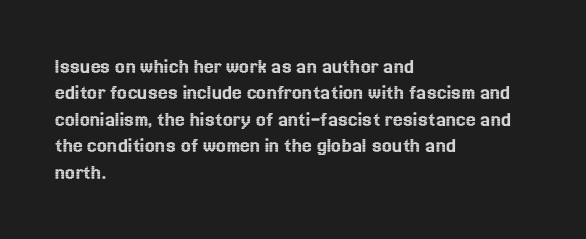
Q: Is the text italic (slanted)? A: No, it is upright.
Q: Is the text underlined? A: No.
Q: How is the paragraph aligned? A: Left-aligned.
Q: Is the spacing between letters normal or unusually wide? A: Normal.
